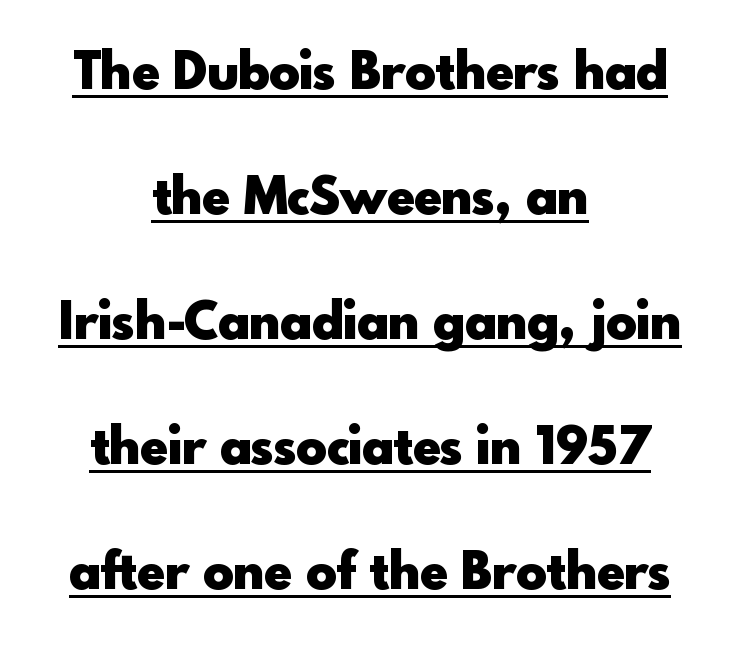
Words appear dense and cohesive because spacing is normal. These lines are centered, leaving both edges ragged. On the weight axis this lands at bold, roughly 700. If you measured baseline to baseline, you'd find a long distance.
